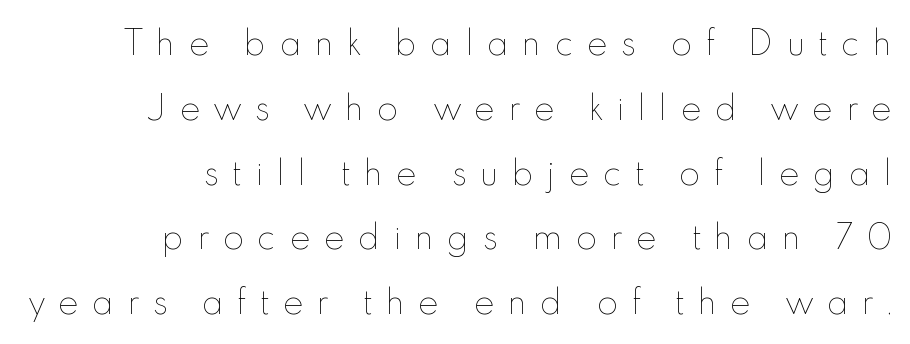
{"italic": "no", "bold": "no", "weight": "thin", "width": "normal", "x_height": "small", "monospaced": "no", "underline": "no", "align": "right", "line_spacing": "loose", "line_spacing_ratio": 2.09, "letter_spacing": "wide", "letter_spacing_em": 0.44, "glyph_px": 31}
